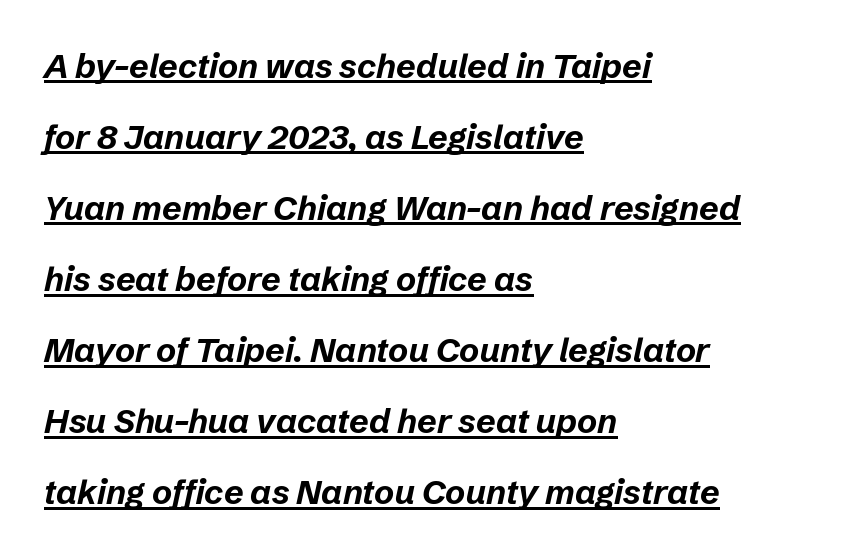
Q: Is the text bold? A: Yes.
Q: Is the text italic (slanted)? A: Yes, it leans right by about 12 degrees.
Q: Is the text underlined? A: Yes.
Q: How is the paragraph aligned? A: Left-aligned.
Q: Is the spacing between letters normal or unusually wide? A: Normal.
Q: Is the spacing between lines tight, normal or loose? A: Loose.
Q: Width (condensed, normal, or wide)? A: Normal.
Q: Stroke contrast? A: Low.
Q: x-height? A: Medium.
Q: Monospaced? A: No.
